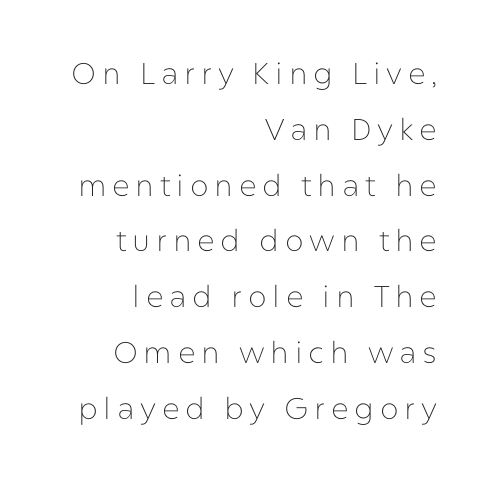
{"serif": "no", "italic": "no", "bold": "no", "weight": "thin", "width": "normal", "stroke_contrast": "low", "x_height": "medium", "monospaced": "no", "underline": "no", "align": "right", "line_spacing_ratio": 1.86, "glyph_px": 30}
